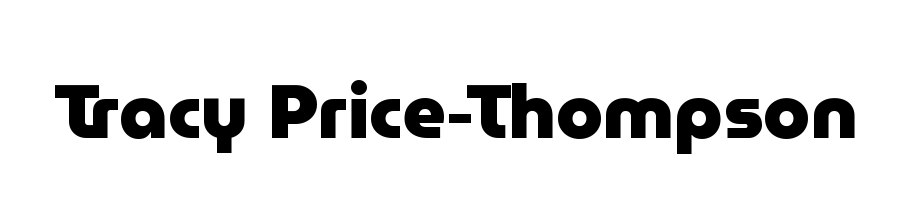
The image shows 76 px heavy sans-serif type, upright; set normal letter spacing, not underlined; low stroke contrast and a medium x-height.
